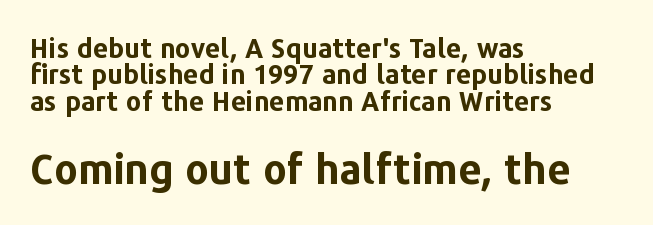
Typesetter's note — lower block bumped up in size, upper block left smaller. This rendering features lettering with no underline. The passage shown has conventional tracking throughout. Rendered with straight, roman letterforms. This is sans-serif lettering, the kind often seen on screens and signage.
